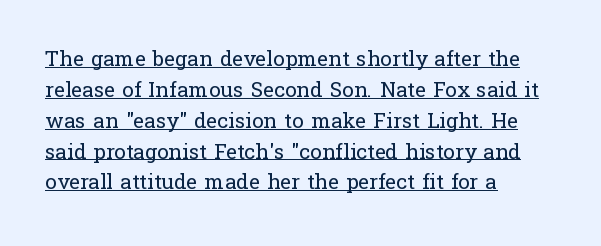
The image shows 21 px text type, upright; set left-aligned, normal line spacing (1.47x), normal letter spacing, underlined.
